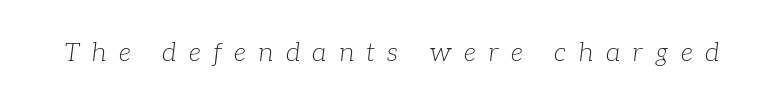
Short note: letters widely spaced. The specimen reads as italic at a glance. A light-to-regular cut is what we see here. Words float on clear page, feet unadorned.
